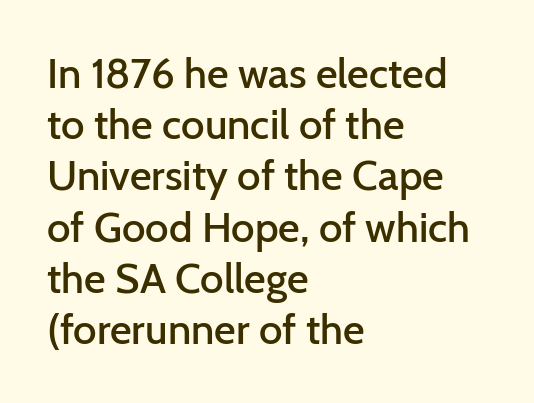
The image shows 42 px semibold sans-serif type, upright; set left-aligned, line spacing 1.22x, normal letter spacing, not underlined; low stroke contrast and a medium x-height.
